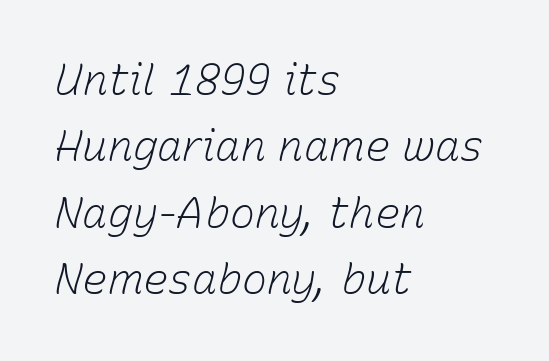
Note the varied advance widths — an 'i' is clearly narrower than an 'm'. Weight: in the light-to-regular range. Vertical spacing — default. Type without underlining. Would a proofreader flag this as italicized? Yes. The rag falls on the right side of this text block.
